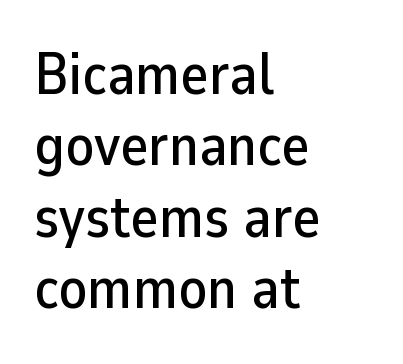
This sample uses an upright cut, with every glyph sitting square on the baseline. The rendering anchors every line to the left-hand side. Descenders hang freely into open space. These lines are rendered in a variable-pitch font.
